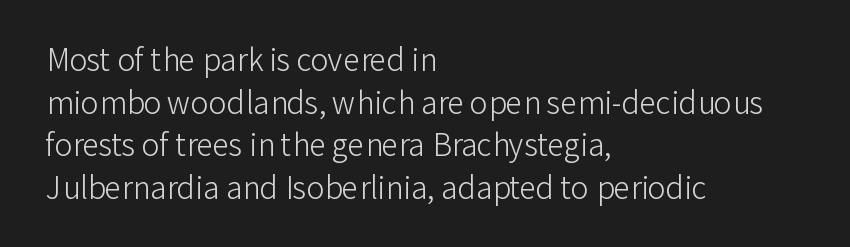
Unlike italic type, these characters show no tilt at all. Reading down the block, your eye returns to a fixed left position each line. The horizontal fit of the characters is conventional and even. Character widths vary here, with narrow letters taking less room than wide ones.
